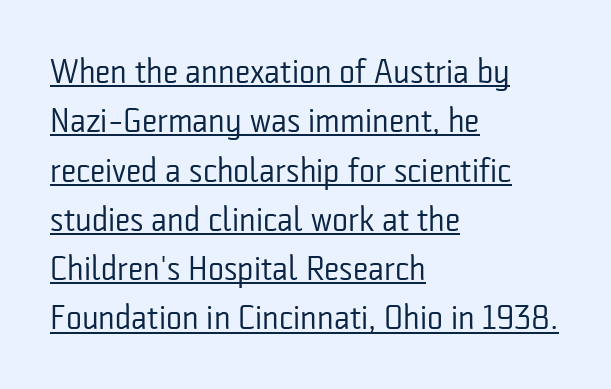
The image shows 34 px regular-weight, condensed sans-serif type, upright; set left-aligned, normal line spacing (1.45x), normal letter spacing, underlined; low stroke contrast and a medium x-height.
